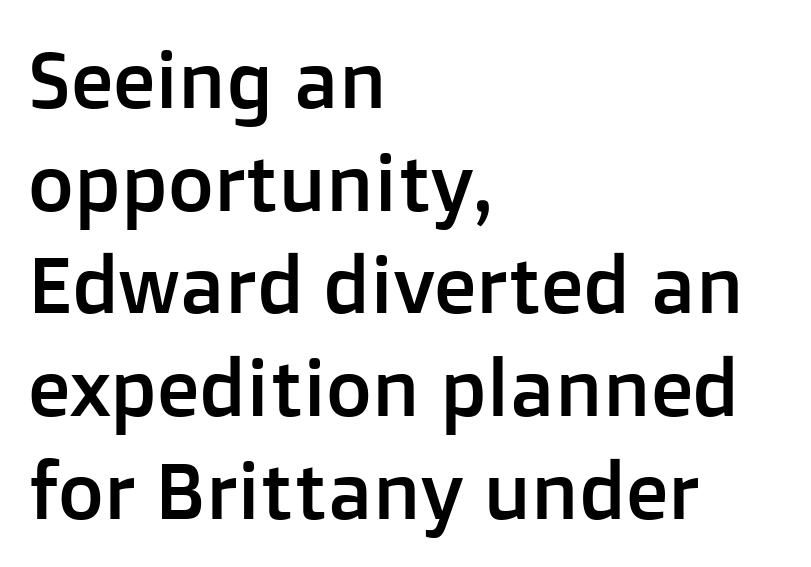
{"serif": "no", "italic": "no", "width": "normal", "stroke_contrast": "low", "x_height": "medium", "monospaced": "no", "underline": "no", "align": "left", "line_spacing": "normal", "line_spacing_ratio": 1.3, "letter_spacing": "normal", "letter_spacing_em": 0.0, "glyph_px": 79}
